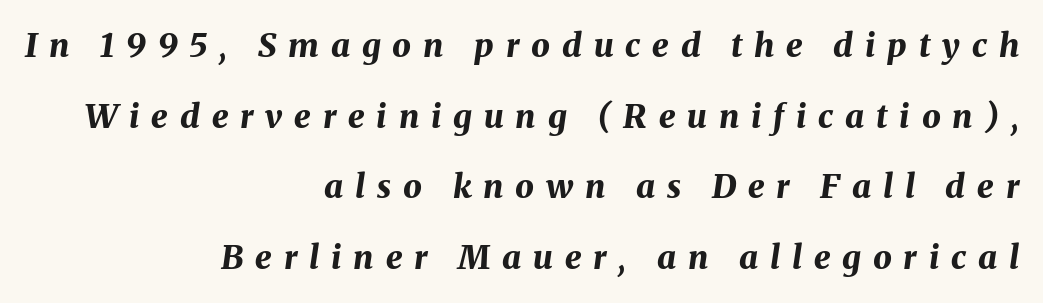
The image shows 33 px bold type, italic (leaning right); set right-aligned, loose line spacing (2.14x), unusually wide letter spacing (+0.36 em), not underlined; medium stroke contrast and a medium x-height.
